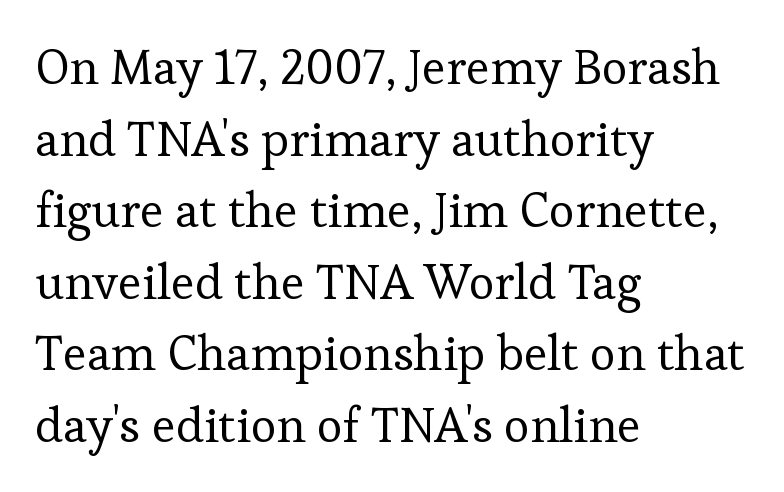
The image shows 49 px regular-weight serif type, upright; set left-aligned, normal line spacing (1.46x), normal letter spacing, not underlined; low stroke contrast and a medium x-height.
